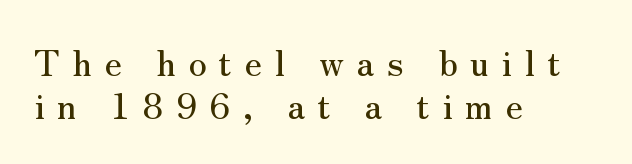
Q: Is the text italic (slanted)? A: No, it is upright.
Q: Is the typeface a serif or a sans-serif typeface? A: Serif.
Q: Is the text underlined? A: No.
Q: How is the paragraph aligned? A: Left-aligned.
Q: Is the spacing between letters normal or unusually wide? A: Unusually wide.
Q: Width (condensed, normal, or wide)? A: Normal.
Q: Stroke contrast? A: Medium.
Q: x-height? A: Small.
Q: Monospaced? A: No.
